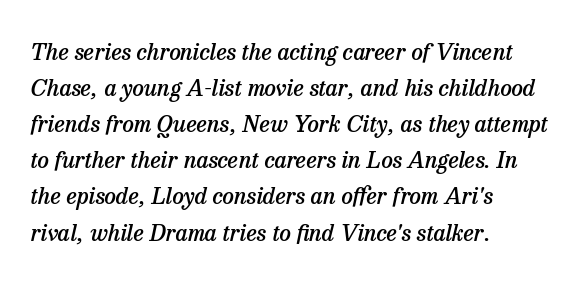
Q: Is the text bold? A: Semi-bold.
Q: Is the text italic (slanted)? A: Yes, it leans right by about 13 degrees.
Q: Is the text underlined? A: No.
Q: How is the paragraph aligned? A: Left-aligned.
Q: Is the spacing between letters normal or unusually wide? A: Normal.
Q: Is the spacing between lines tight, normal or loose? A: Normal.
